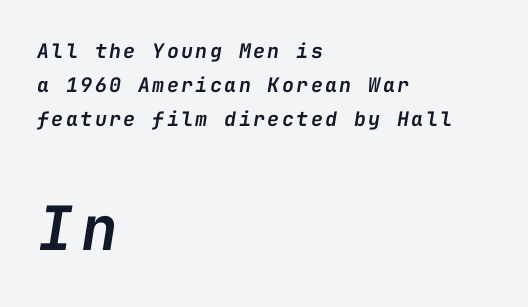
{"italic": "yes", "lean": "right", "slant_degrees": 9, "bold": "semi", "weight": "semibold", "width": "normal", "stroke_contrast": "low", "x_height": "medium", "monospaced": "yes", "underline": "no", "align": "left", "line_spacing": "normal", "line_spacing_ratio": 1.69, "larger_block": "second", "size_ratio": 3.05, "glyph_px": 61}
